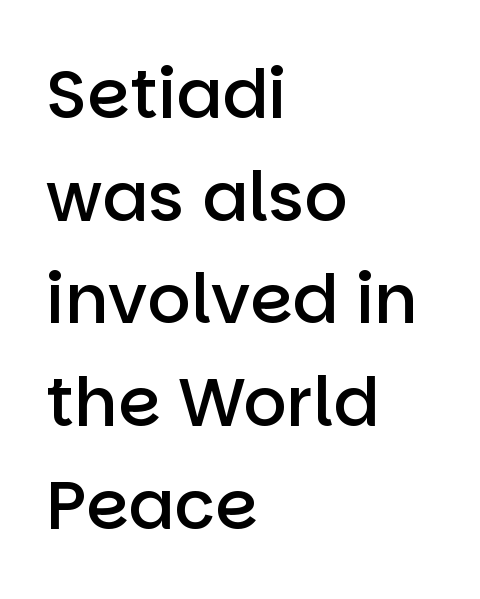
Q: Is the text bold? A: Semi-bold.
Q: Is the text italic (slanted)? A: No, it is upright.
Q: Is the typeface a serif or a sans-serif typeface? A: Sans-serif.
Q: Is the text underlined? A: No.
Q: How is the paragraph aligned? A: Left-aligned.
Q: Is the spacing between letters normal or unusually wide? A: Normal.
Q: Is the spacing between lines tight, normal or loose? A: Normal.
Q: Width (condensed, normal, or wide)? A: Normal.
Q: Stroke contrast? A: Low.
Q: x-height? A: Large.
Q: Monospaced? A: No.
